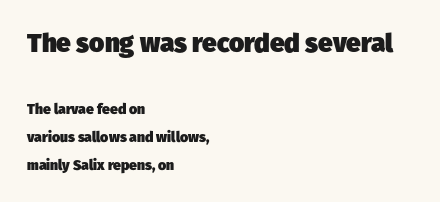
The image shows 26 px bold type; set left-aligned, loose line spacing (2.01x), normal letter spacing, not underlined; the first (top) block is 1.86x larger.
